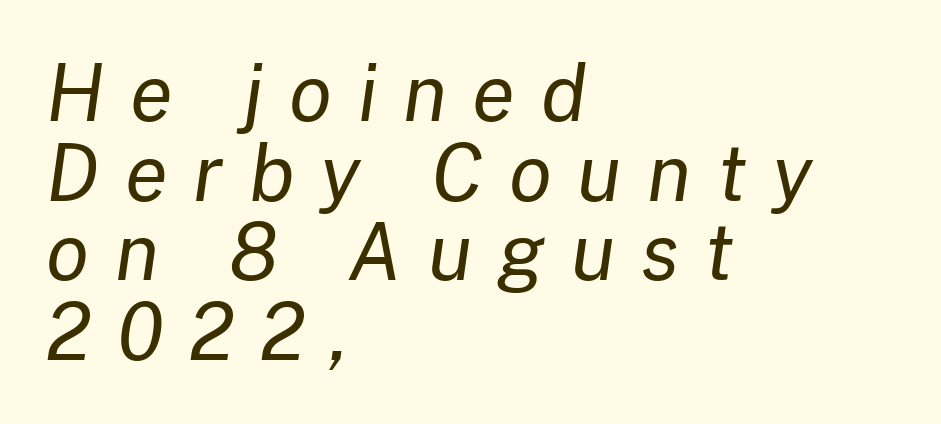
The image shows 78 px regular-weight type, italic (leaning right); set left-aligned, tight line spacing (1.02x), unusually wide letter spacing (+0.33 em), not underlined; low stroke contrast and a medium x-height.
